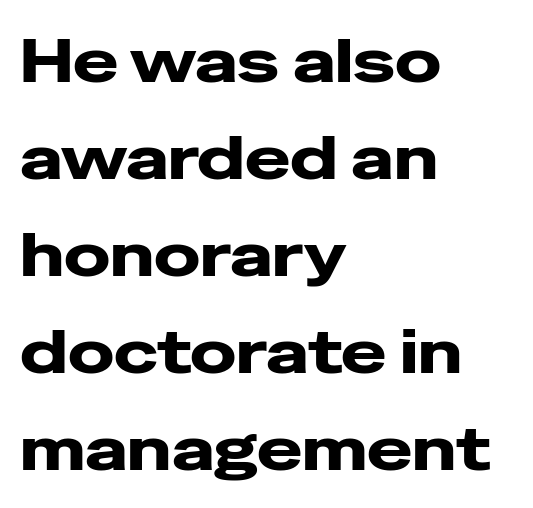
Q: Is the text bold? A: Yes.
Q: Is the text italic (slanted)? A: No, it is upright.
Q: Is the typeface a serif or a sans-serif typeface? A: Sans-serif.
Q: Is the text underlined? A: No.
Q: How is the paragraph aligned? A: Left-aligned.
Q: Is the spacing between letters normal or unusually wide? A: Normal.
Q: Is the spacing between lines tight, normal or loose? A: Normal.
Q: Width (condensed, normal, or wide)? A: Wide.
Q: Stroke contrast? A: Low.
Q: x-height? A: Medium.
Q: Monospaced? A: No.
